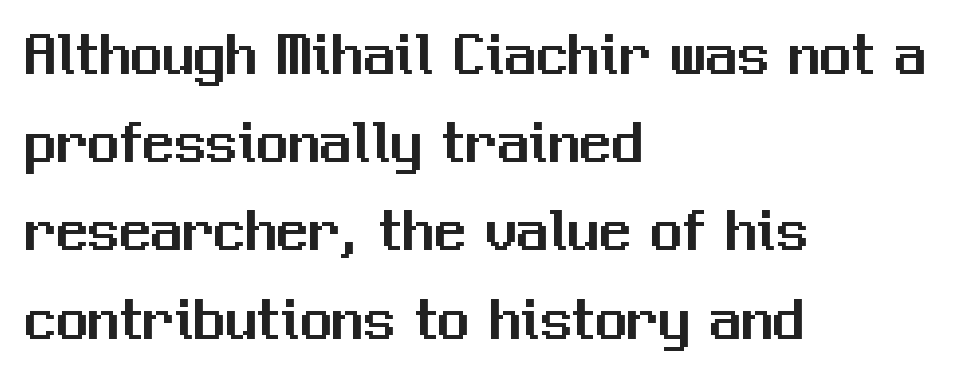
{"serif": "no", "italic": "no", "width": "normal", "stroke_contrast": "medium", "x_height": "medium", "monospaced": "no", "underline": "no", "align": "left", "line_spacing": "normal", "line_spacing_ratio": 1.4, "letter_spacing": "normal", "letter_spacing_em": 0.0, "glyph_px": 63}
